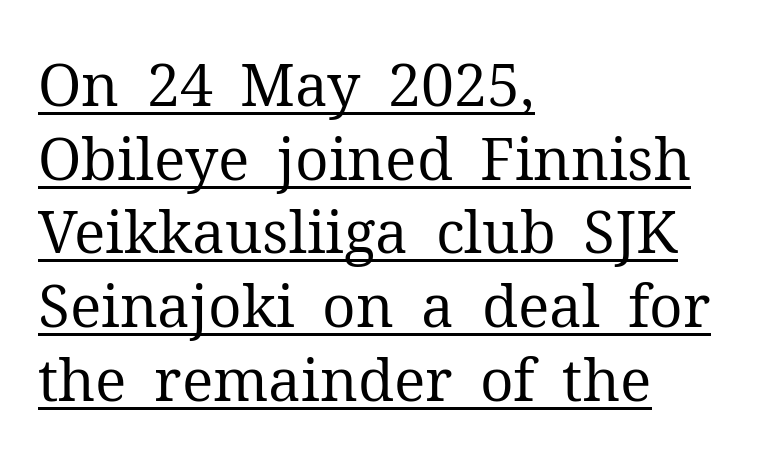
{"serif": "yes", "italic": "no", "bold": "no", "weight": "regular", "width": "normal", "stroke_contrast": "medium", "x_height": "medium", "monospaced": "no", "underline": "yes", "align": "left", "line_spacing": "normal", "line_spacing_ratio": 1.25, "letter_spacing": "normal", "letter_spacing_em": 0.0, "glyph_px": 59}
